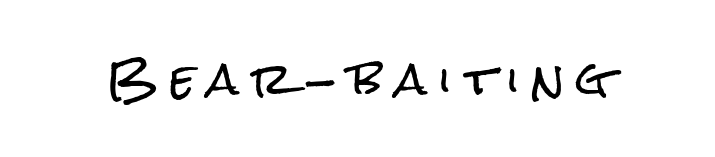
The image shows 43 px condensed sans-serif type, upright; set unusually wide letter spacing (+0.29 em), not underlined; low stroke contrast and a medium x-height.
